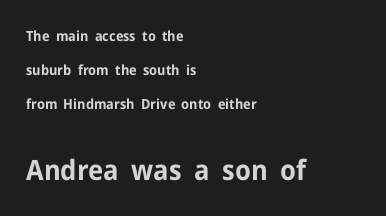
These lines stack with their left ends in a neat column. A full-strength bold gives these letters their thick strokes. Does the bottom block carry the larger type? Yes, it does. What stands out about the letter spacing? Nothing — it is the standard amount. The letters stand upright; this is a roman face. I'd call this a sans setting — the letters go barefoot.
